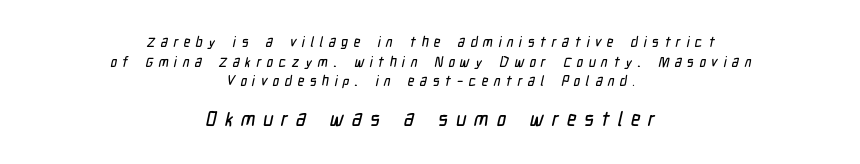
{"underline": "no", "align": "center", "line_spacing": "normal", "line_spacing_ratio": 1.41, "letter_spacing": "wide", "letter_spacing_em": 0.39, "larger_block": "second", "size_ratio": 1.43, "glyph_px": 20}
